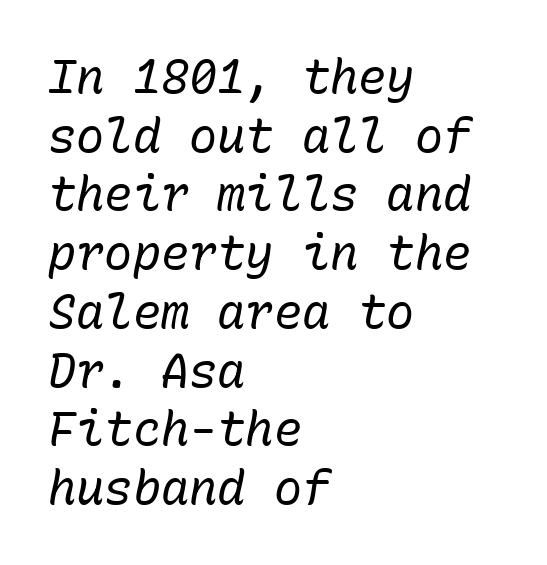
Q: Is the text bold? A: No.
Q: Is the text italic (slanted)? A: Yes, it leans right by about 10 degrees.
Q: Is the text underlined? A: No.
Q: How is the paragraph aligned? A: Left-aligned.
Q: Is the spacing between letters normal or unusually wide? A: Normal.
Q: Is the spacing between lines tight, normal or loose? A: Normal.
Q: Width (condensed, normal, or wide)? A: Normal.
Q: Stroke contrast? A: Low.
Q: x-height? A: Medium.
Q: Monospaced? A: Yes.
